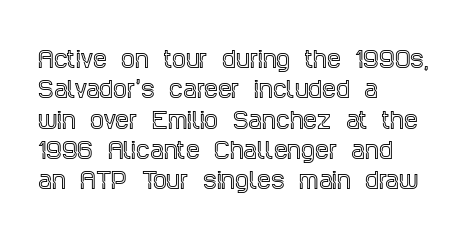
{"italic": "no", "underline": "no", "align": "left", "line_spacing": "normal", "line_spacing_ratio": 1.38, "letter_spacing": "normal", "letter_spacing_em": 0.0, "glyph_px": 22}
